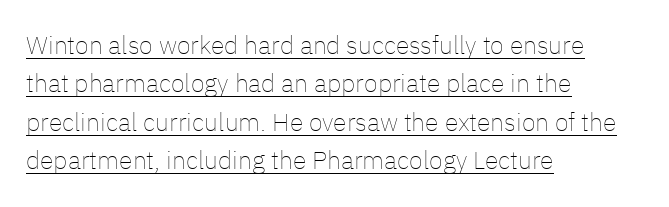
{"italic": "no", "bold": "no", "underline": "yes", "align": "left", "line_spacing": "normal", "line_spacing_ratio": 1.54, "letter_spacing": "normal", "letter_spacing_em": 0.0, "glyph_px": 25}
